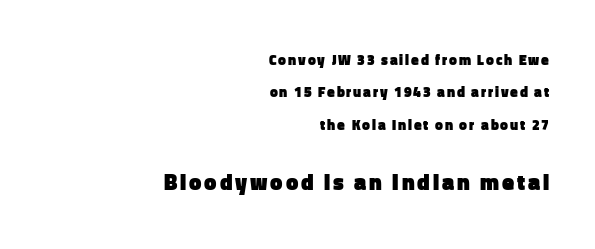
The image shows 22 px bold type, upright; set right-aligned, loose line spacing (2.31x), not underlined; the second (bottom) block is 1.57x larger.
